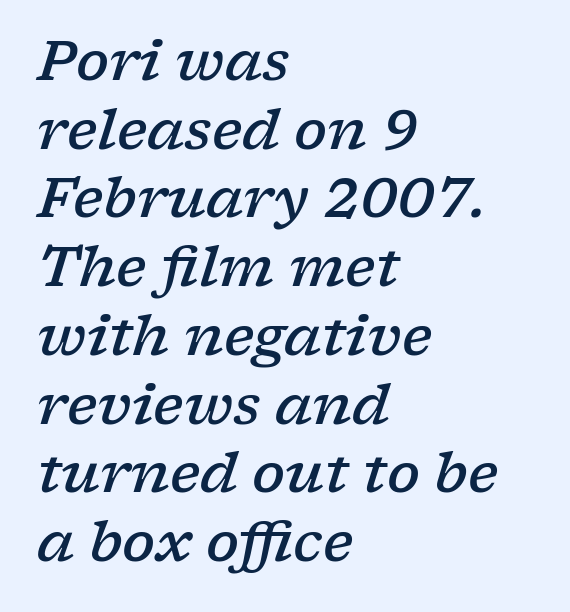
The image shows 55 px semibold, wide serif type, italic (leaning right); set left-aligned, normal line spacing (1.25x), normal letter spacing, not underlined; low stroke contrast and a medium x-height.
